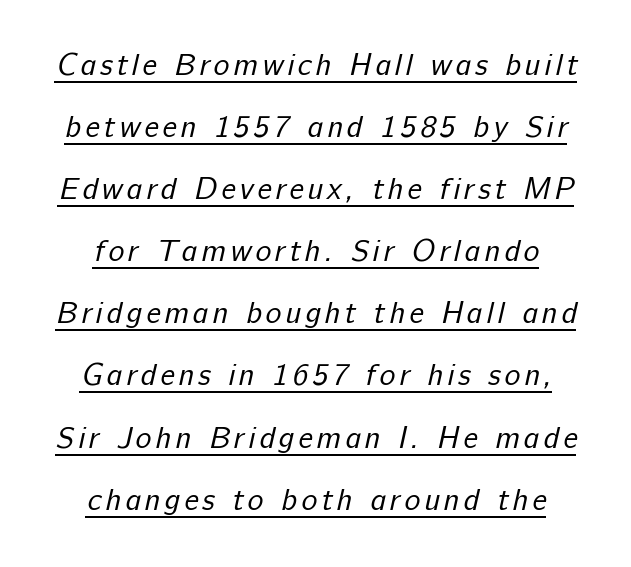
{"serif": "no", "bold": "no", "weight": "regular", "width": "normal", "stroke_contrast": "low", "x_height": "medium", "monospaced": "no", "underline": "yes", "line_spacing": "loose", "line_spacing_ratio": 2.07, "glyph_px": 30}
